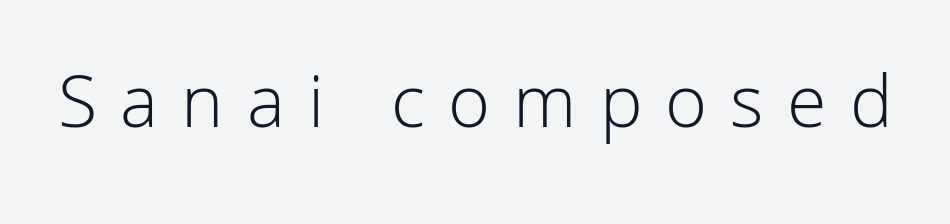
{"serif": "no", "italic": "no", "bold": "no", "weight": "light", "width": "normal", "stroke_contrast": "low", "x_height": "medium", "monospaced": "no", "underline": "no", "letter_spacing": "wide", "letter_spacing_em": 0.3, "glyph_px": 77}
